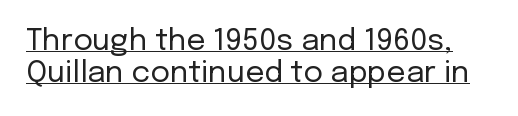
{"serif": "no", "italic": "no", "bold": "no", "weight": "regular", "width": "normal", "stroke_contrast": "low", "x_height": "medium", "monospaced": "no", "underline": "yes", "line_spacing": "tight", "line_spacing_ratio": 1.06, "letter_spacing": "normal", "letter_spacing_em": 0.0, "glyph_px": 30}
